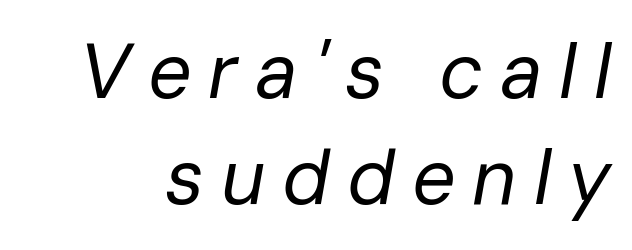
Q: Is the text bold? A: No.
Q: Is the text italic (slanted)? A: Yes, it leans right by about 10 degrees.
Q: Is the text underlined? A: No.
Q: Is the spacing between letters normal or unusually wide? A: Unusually wide.
Q: Is the spacing between lines tight, normal or loose? A: Normal.
Q: Width (condensed, normal, or wide)? A: Normal.
Q: Stroke contrast? A: Low.
Q: x-height? A: Medium.
Q: Monospaced? A: No.
